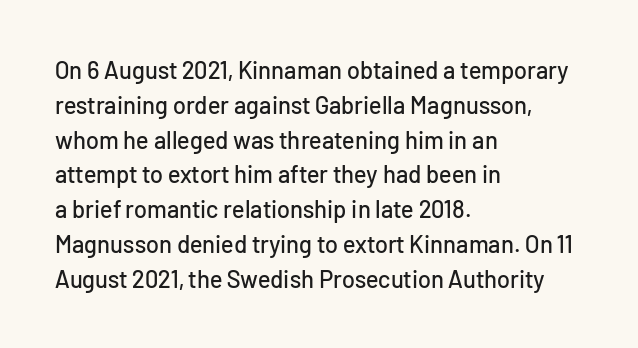
The image shows 24 px text type, upright; set left-aligned, normal line spacing (1.45x), normal letter spacing, not underlined.
